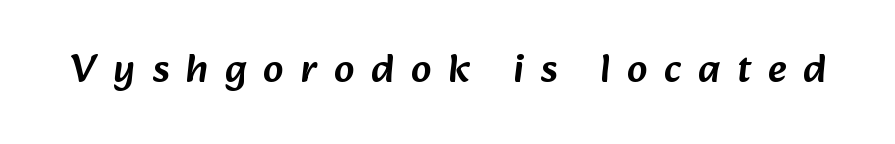
Q: Is the typeface a serif or a sans-serif typeface? A: Sans-serif.
Q: Is the text underlined? A: No.
Q: Is the spacing between letters normal or unusually wide? A: Unusually wide.
Q: Width (condensed, normal, or wide)? A: Normal.
Q: Stroke contrast? A: Low.
Q: x-height? A: Medium.
Q: Monospaced? A: No.
